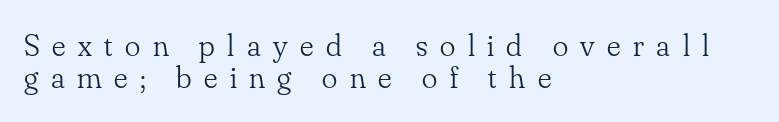
{"serif": "yes", "italic": "no", "bold": "no", "weight": "light", "width": "normal", "stroke_contrast": "low", "x_height": "small", "monospaced": "no", "underline": "no", "align": "left", "line_spacing": "tight", "line_spacing_ratio": 1.01, "letter_spacing": "wide", "letter_spacing_em": 0.39, "glyph_px": 32}
